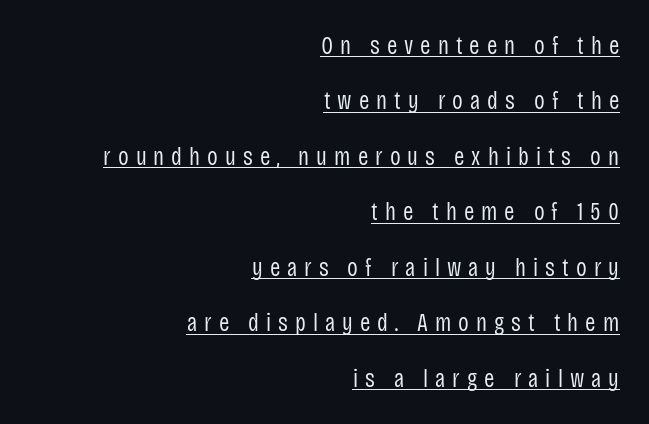
Q: Is the text bold? A: No.
Q: Is the text italic (slanted)? A: No, it is upright.
Q: Is the text underlined? A: Yes.
Q: How is the paragraph aligned? A: Right-aligned.
Q: Is the spacing between letters normal or unusually wide? A: Unusually wide.
Q: Is the spacing between lines tight, normal or loose? A: Loose.
